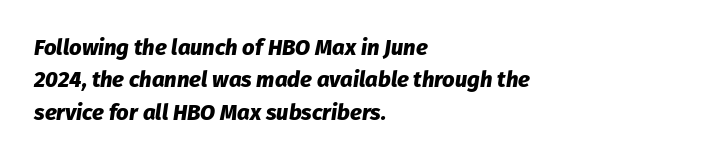
Nobody drew a line under any word here. The glyphs have the mass of a bold cut. Line spacing here is normal. The typography opts for an oblique posture over an upright one.
